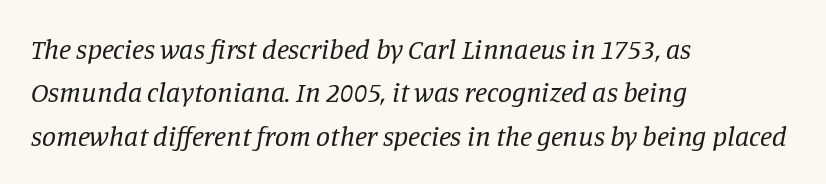
The image shows 28 px regular-weight serif type, italic (leaning right); set left-aligned, normal line spacing (1.55x), normal letter spacing, not underlined; low stroke contrast and a large x-height.
